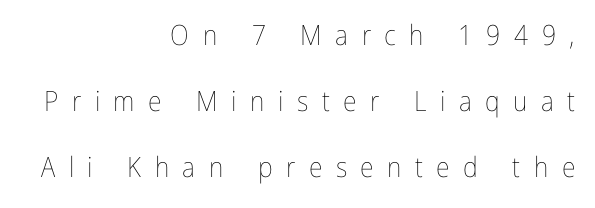
Line endings align vertically; line beginnings do not. The face used here is rendered with a markedly widened letterfit. Note the varied advance widths — an 'i' is clearly narrower than an 'm'. Baseline-to-baseline distance is far greater than the letter height.
